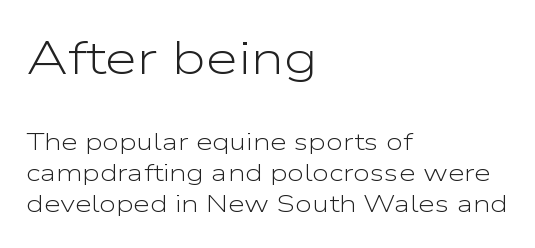
The image shows 47 px light, wide sans-serif type, upright; set left-aligned, normal line spacing (1.3x), normal letter spacing, not underlined; the first (top) block is 1.96x larger; low stroke contrast and a medium x-height.
